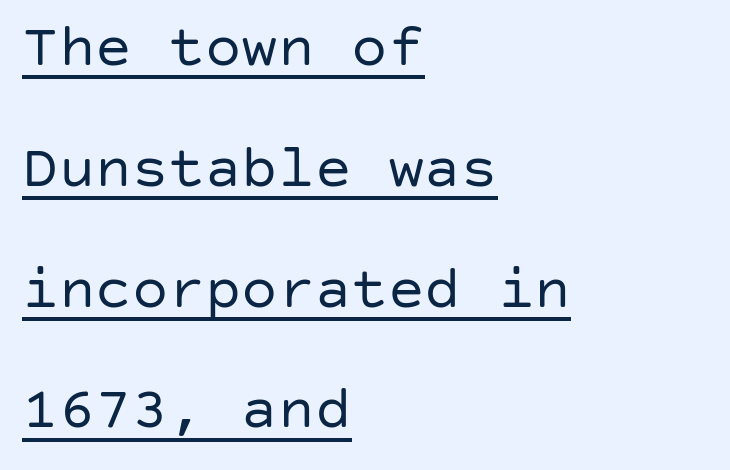
Q: Is the text bold? A: No.
Q: Is the text italic (slanted)? A: No, it is upright.
Q: Is the typeface a serif or a sans-serif typeface? A: Sans-serif.
Q: Is the text underlined? A: Yes.
Q: How is the paragraph aligned? A: Left-aligned.
Q: Is the spacing between letters normal or unusually wide? A: Normal.
Q: Is the spacing between lines tight, normal or loose? A: Loose.
Q: Width (condensed, normal, or wide)? A: Normal.
Q: Stroke contrast? A: Low.
Q: x-height? A: Large.
